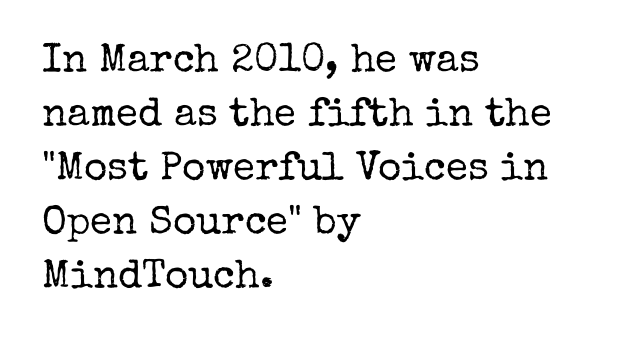
{"serif": "yes", "italic": "no", "bold": "no", "weight": "regular", "width": "normal", "stroke_contrast": "low", "x_height": "medium", "monospaced": "no", "underline": "no", "align": "left", "line_spacing": "normal", "line_spacing_ratio": 1.35, "letter_spacing": "normal", "letter_spacing_em": 0.0, "glyph_px": 40}
